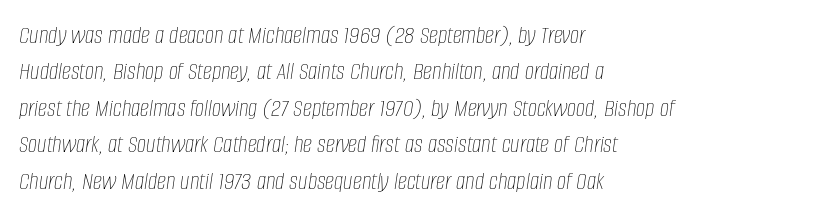
The glyphs are unaccompanied by any horizontal stroke below them. Letters have the restrained weight of plain body copy at most. In CSS terms this would be text-align: left. Regular leading.
